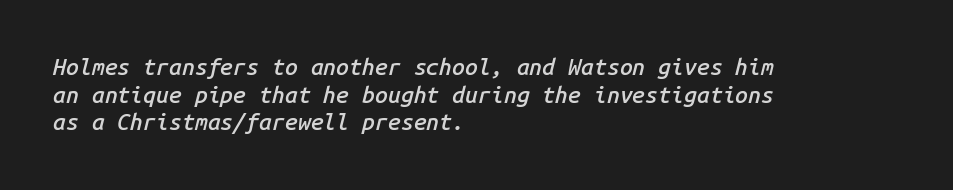
A typesetter would mark this as italic. These lines are set flush left with a ragged right edge. Characters follow at the spacing the type designer built in. The specimen omits any rule beneath the text block's lines. Every letter is mildly thick-stroked: semibold rather than bold.
